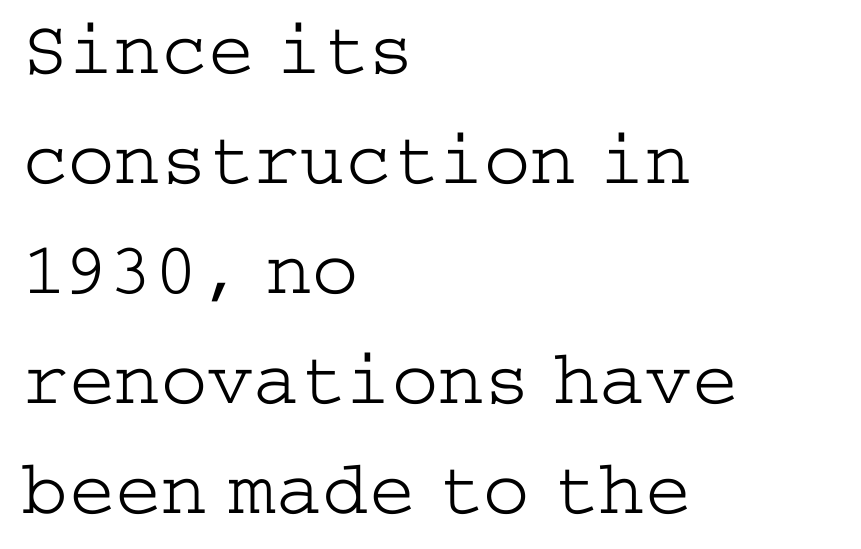
Stroke thickness stays within the range of a standard reading face or lighter. Nobody drew a line under any word here. In terms of posture, this sample is upright. The designer left line spacing at the default. This sample uses plain, unmodified letter spacing. Horizontally, the lines are justified to the leading edge only.
